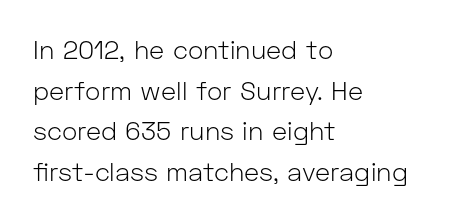
The image shows 26 px text type, upright; set left-aligned, normal line spacing (1.56x), normal letter spacing, not underlined.
